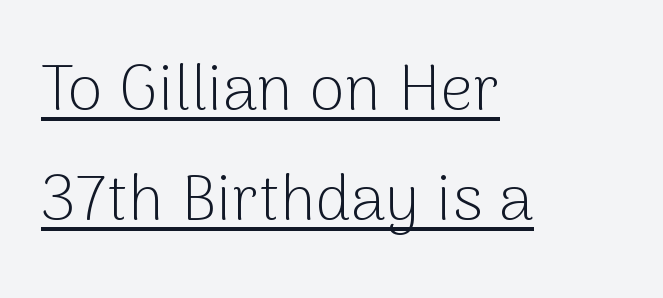
Reading down the block, your eye returns to a fixed left position each line. Letters have the restrained weight of plain body copy at most. Underline: present. The face used here is proportionally spaced, like ordinary book or web type. The face used here is rendered with its standard letterfit. Every stem runs plumb, perpendicular to the baseline.
